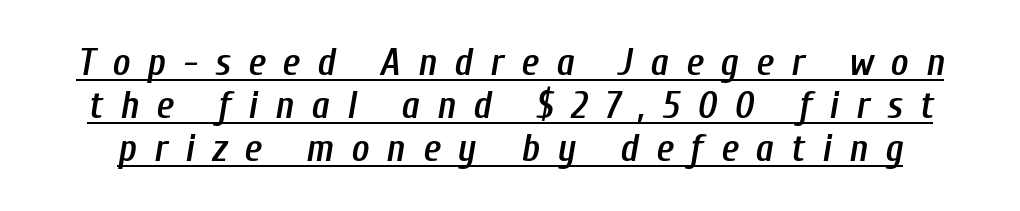
The image shows 38 px semibold, condensed type, italic (leaning right); set tight line spacing (1.13x), unusually wide letter spacing (+0.46 em), underlined; low stroke contrast and a medium x-height.
